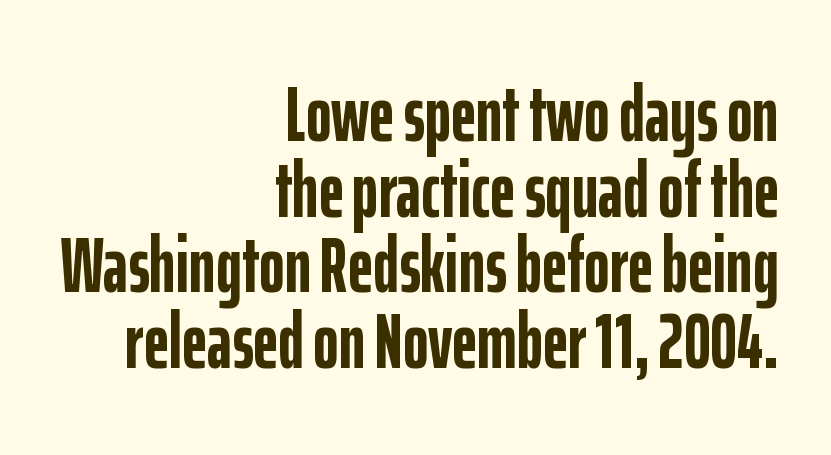
The image shows 78 px semibold, condensed sans-serif type, upright; set right-aligned, tight line spacing (0.97x), normal letter spacing, not underlined; low stroke contrast and a medium x-height.
